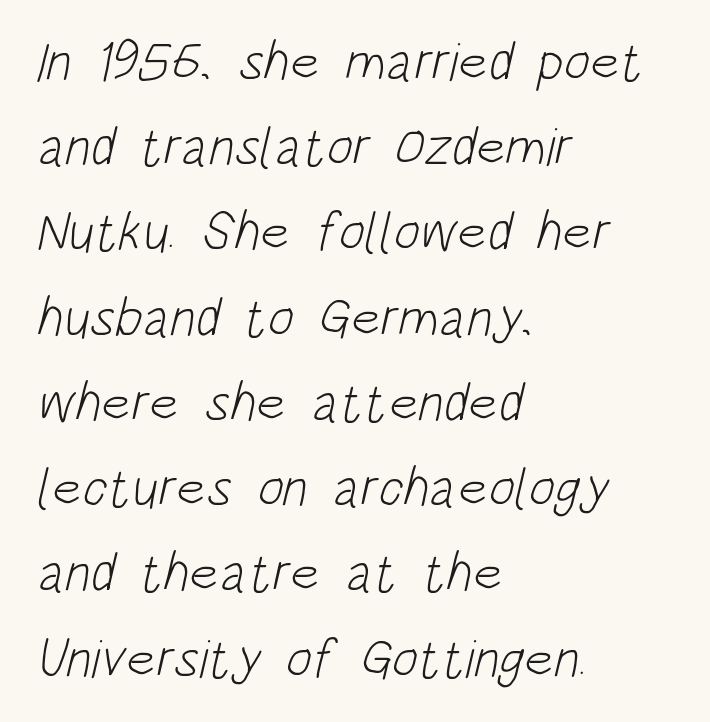
The image shows 55 px light, condensed sans-serif type; set left-aligned, normal line spacing (1.55x), normal letter spacing, not underlined; low stroke contrast and a large x-height.
